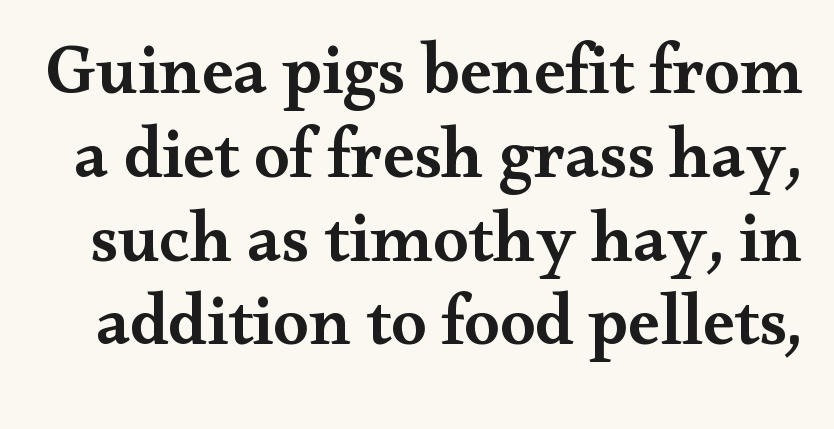
Q: Is the text bold? A: Semi-bold.
Q: Is the text italic (slanted)? A: No, it is upright.
Q: Is the typeface a serif or a sans-serif typeface? A: Serif.
Q: Is the text underlined? A: No.
Q: Is the spacing between letters normal or unusually wide? A: Normal.
Q: Width (condensed, normal, or wide)? A: Wide.
Q: Stroke contrast? A: Medium.
Q: x-height? A: Small.
Q: Monospaced? A: No.
